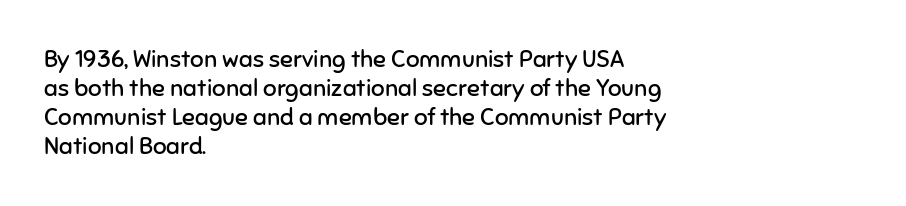
Q: Is the text bold? A: No.
Q: Is the text italic (slanted)? A: No, it is upright.
Q: Is the text underlined? A: No.
Q: How is the paragraph aligned? A: Left-aligned.
Q: Is the spacing between letters normal or unusually wide? A: Normal.
